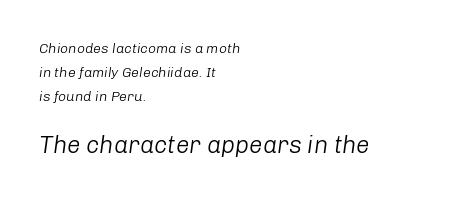
The image shows 24 px text type, italic (leaning right); set left-aligned, line spacing 1.72x, normal letter spacing, not underlined; the second (bottom) block is 1.71x larger.
